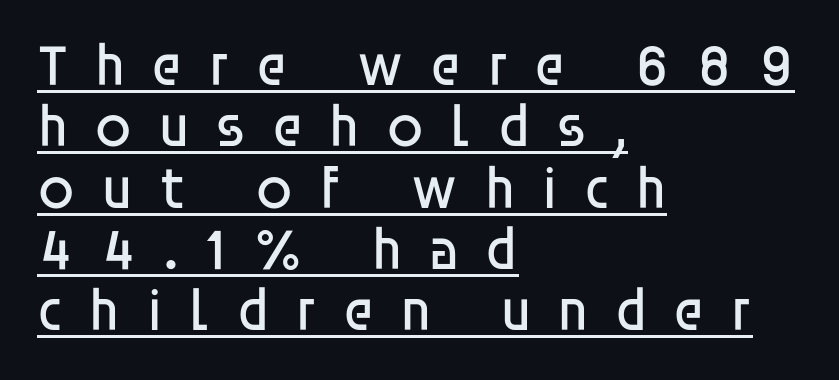
Q: Is the text bold? A: No.
Q: Is the text italic (slanted)? A: No, it is upright.
Q: Is the typeface a serif or a sans-serif typeface? A: Sans-serif.
Q: Is the text underlined? A: Yes.
Q: How is the paragraph aligned? A: Left-aligned.
Q: Is the spacing between letters normal or unusually wide? A: Unusually wide.
Q: Is the spacing between lines tight, normal or loose? A: Tight.
Q: Width (condensed, normal, or wide)? A: Normal.
Q: Stroke contrast? A: Low.
Q: x-height? A: Large.
Q: Monospaced? A: No.
